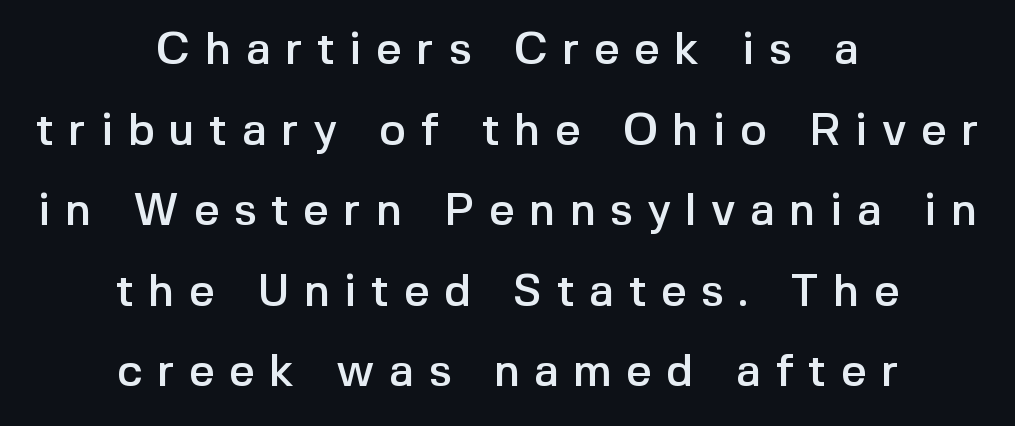
In terms of letterform style, serifs are entirely absent. Every stem runs plumb, perpendicular to the baseline. The face used here is rendered with a markedly widened letterfit. Character widths vary here, with narrow letters taking less room than wide ones. The lines are quadded center.
